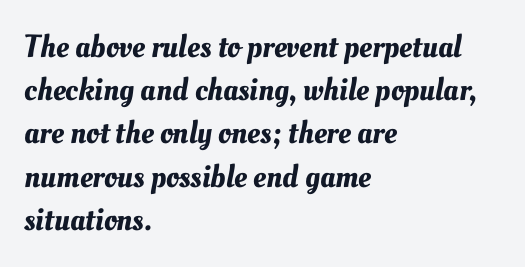
{"width": "normal", "stroke_contrast": "medium", "x_height": "small", "monospaced": "no", "underline": "no", "align": "left", "line_spacing": "normal", "line_spacing_ratio": 1.35, "letter_spacing": "normal", "letter_spacing_em": 0.0, "glyph_px": 32}
